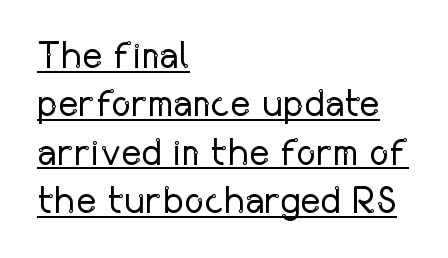
The typesetting does not lean heavy: it is not bold. One glance says typical: line gaps are just what's usual. Looks like regular typesetting: each glyph gets only the width it needs. If you drew a line through each stem, it would be perfectly vertical.
